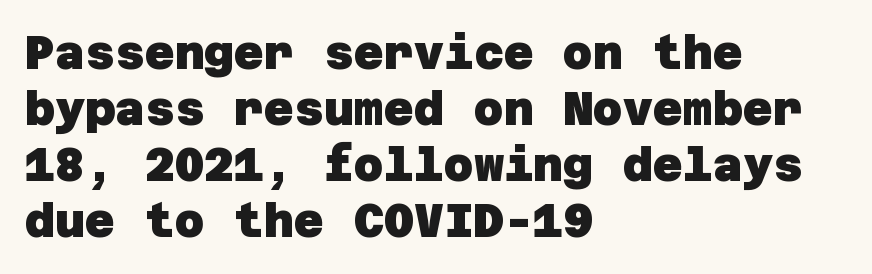
Q: Is the text bold? A: Yes.
Q: Is the typeface a serif or a sans-serif typeface? A: Sans-serif.
Q: Is the text underlined? A: No.
Q: How is the paragraph aligned? A: Left-aligned.
Q: Is the spacing between letters normal or unusually wide? A: Normal.
Q: Width (condensed, normal, or wide)? A: Normal.
Q: Stroke contrast? A: Low.
Q: x-height? A: Large.
